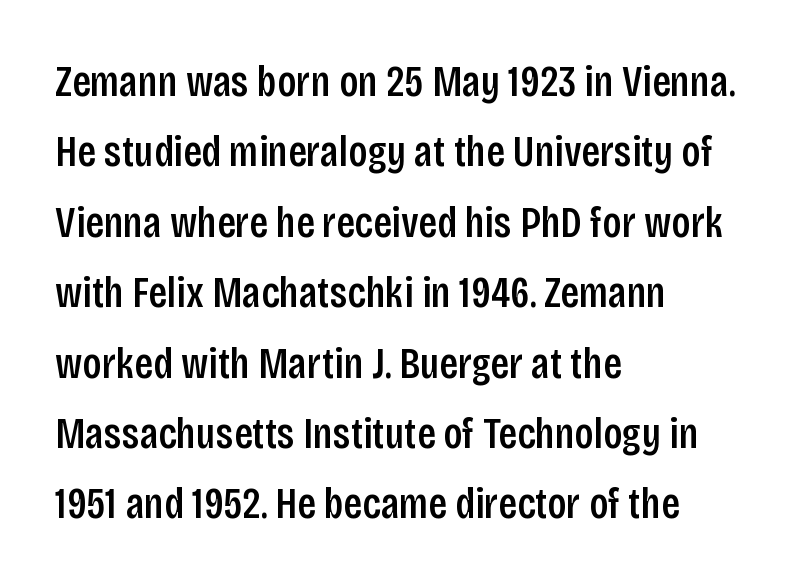
The image shows 44 px semibold, condensed sans-serif type, upright; set left-aligned, normal line spacing (1.6x), normal letter spacing, not underlined; low stroke contrast and a large x-height.
